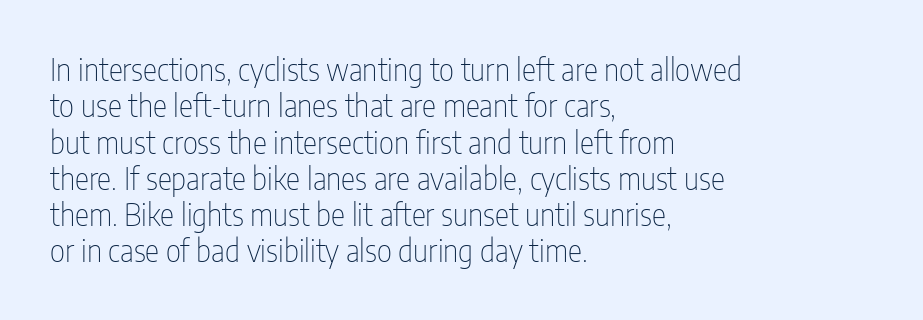
{"serif": "no", "italic": "no", "bold": "no", "weight": "thin", "width": "condensed", "stroke_contrast": "low", "x_height": "medium", "monospaced": "no", "underline": "no", "align": "left", "line_spacing_ratio": 1.21, "letter_spacing": "normal", "letter_spacing_em": 0.0, "glyph_px": 30}
